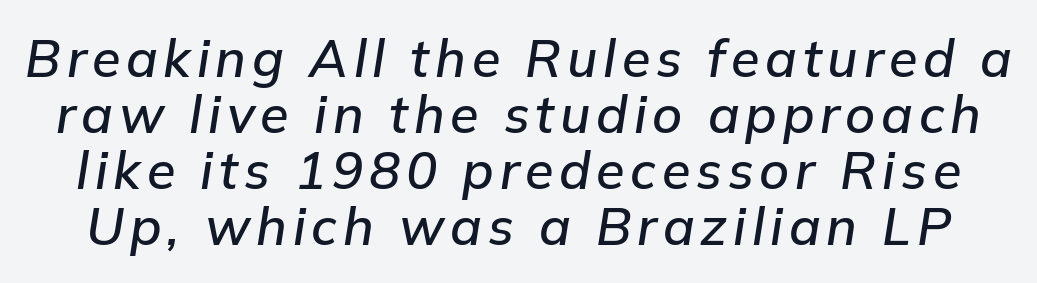
{"italic": "yes", "lean": "right", "slant_degrees": 9, "width": "normal", "stroke_contrast": "low", "x_height": "medium", "monospaced": "no", "underline": "no", "line_spacing": "tight", "line_spacing_ratio": 1.08, "glyph_px": 52}
